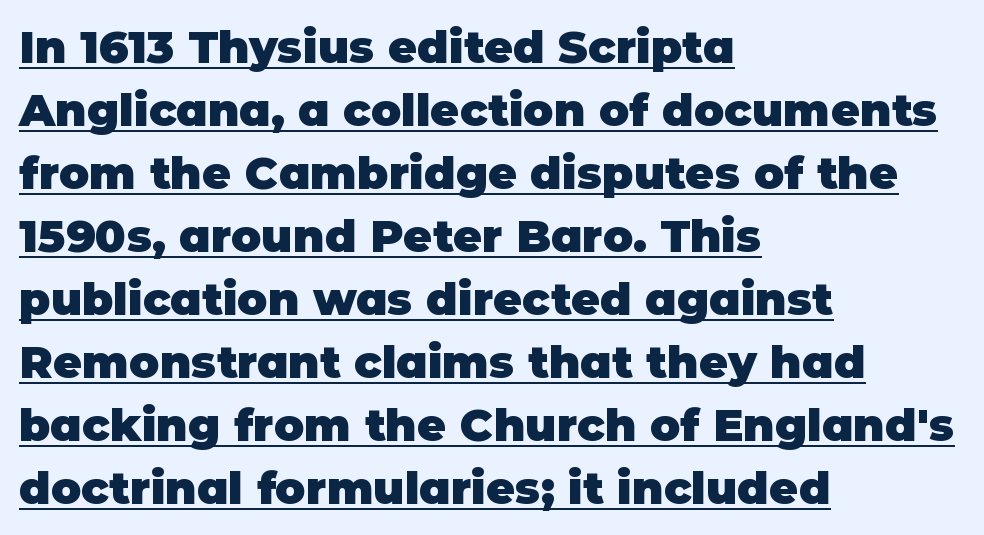
Q: Is the text bold? A: Yes.
Q: Is the text italic (slanted)? A: No, it is upright.
Q: Is the typeface a serif or a sans-serif typeface? A: Sans-serif.
Q: Is the text underlined? A: Yes.
Q: How is the paragraph aligned? A: Left-aligned.
Q: Is the spacing between letters normal or unusually wide? A: Normal.
Q: Is the spacing between lines tight, normal or loose? A: Normal.
Q: Width (condensed, normal, or wide)? A: Normal.
Q: Stroke contrast? A: Low.
Q: x-height? A: Large.
Q: Monospaced? A: No.
